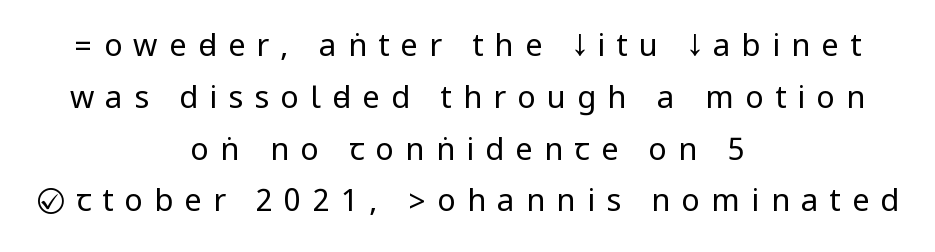
The image shows 31 px regular-weight, condensed sans-serif type, upright; set centered, normal line spacing (1.67x), unusually wide letter spacing (+0.36 em), not underlined; low stroke contrast.
